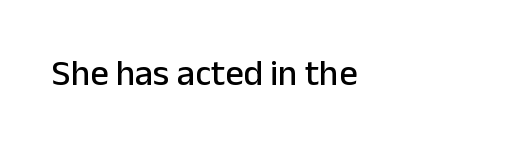
The image shows 36 px sans-serif type, upright; set normal letter spacing, not underlined; low stroke contrast and a medium x-height.
